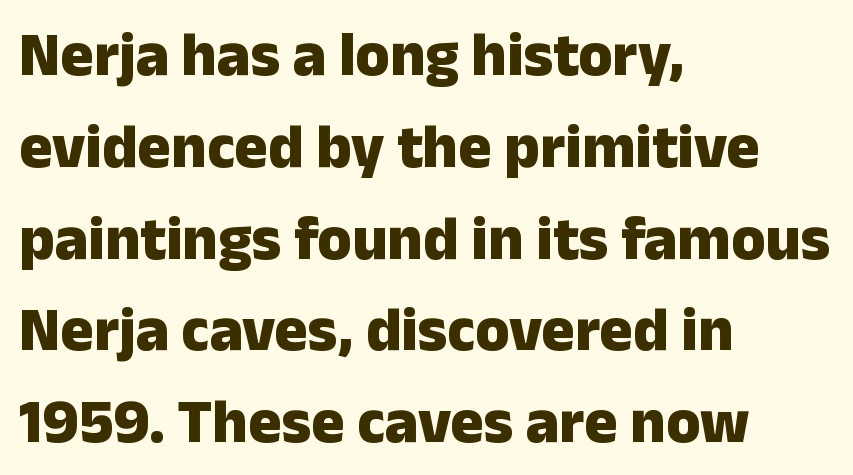
Q: Is the text bold? A: Yes.
Q: Is the text italic (slanted)? A: No, it is upright.
Q: Is the typeface a serif or a sans-serif typeface? A: Sans-serif.
Q: Is the text underlined? A: No.
Q: How is the paragraph aligned? A: Left-aligned.
Q: Is the spacing between letters normal or unusually wide? A: Normal.
Q: Is the spacing between lines tight, normal or loose? A: Normal.
Q: Width (condensed, normal, or wide)? A: Normal.
Q: Stroke contrast? A: Low.
Q: x-height? A: Medium.
Q: Monospaced? A: No.
